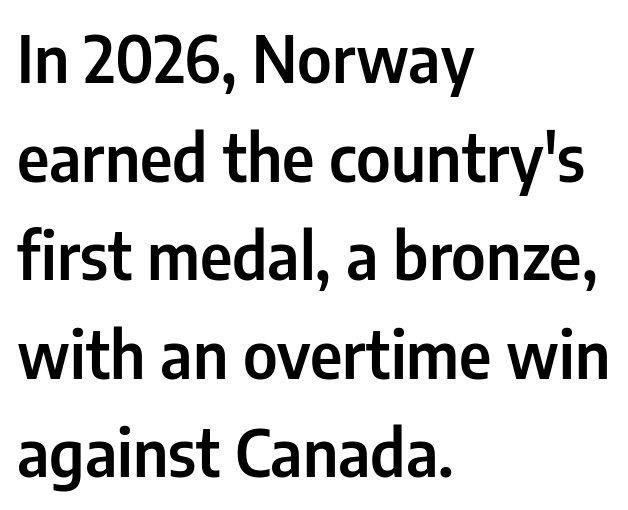
Q: Is the text italic (slanted)? A: No, it is upright.
Q: Is the typeface a serif or a sans-serif typeface? A: Sans-serif.
Q: Is the text underlined? A: No.
Q: How is the paragraph aligned? A: Left-aligned.
Q: Is the spacing between letters normal or unusually wide? A: Normal.
Q: Is the spacing between lines tight, normal or loose? A: Normal.
Q: Width (condensed, normal, or wide)? A: Condensed.
Q: Stroke contrast? A: Low.
Q: x-height? A: Medium.
Q: Monospaced? A: No.
